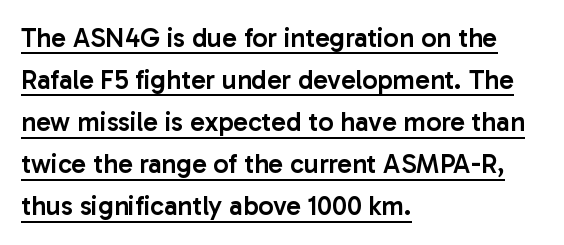
Q: Is the text bold? A: Semi-bold.
Q: Is the text italic (slanted)? A: No, it is upright.
Q: Is the text underlined? A: Yes.
Q: How is the paragraph aligned? A: Left-aligned.
Q: Is the spacing between letters normal or unusually wide? A: Normal.
Q: Is the spacing between lines tight, normal or loose? A: Normal.
